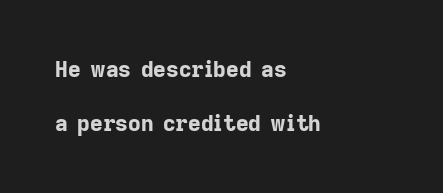
{"italic": "no", "bold": "yes", "underline": "no", "align": "left", "line_spacing": "loose", "line_spacing_ratio": 2.46, "letter_spacing": "normal", "letter_spacing_em": 0.0, "glyph_px": 22}
